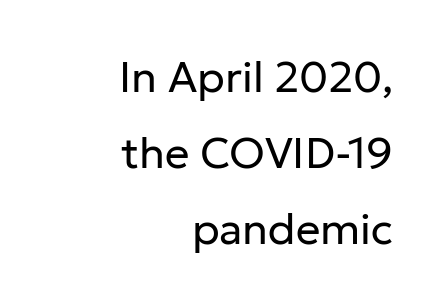
{"serif": "no", "italic": "no", "bold": "no", "weight": "regular", "width": "normal", "stroke_contrast": "low", "x_height": "medium", "monospaced": "no", "underline": "no", "align": "right", "line_spacing_ratio": 1.77, "letter_spacing": "normal", "letter_spacing_em": 0.0, "glyph_px": 43}
